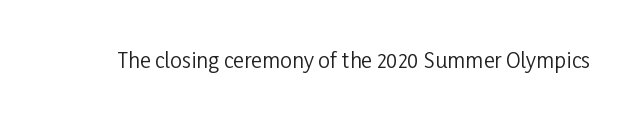
{"italic": "no", "bold": "no", "underline": "no", "letter_spacing": "normal", "letter_spacing_em": 0.0, "glyph_px": 21}
